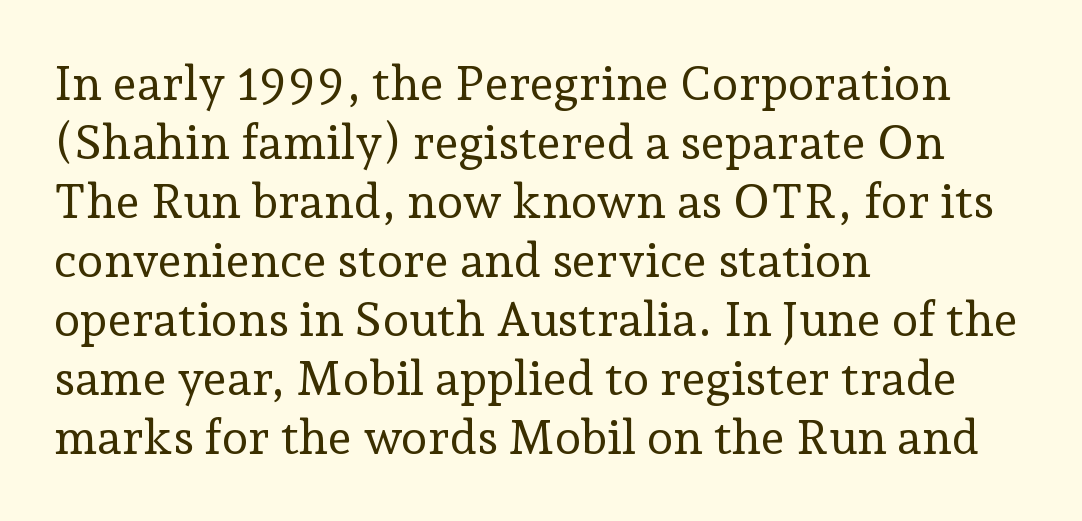
Q: Is the text bold? A: No.
Q: Is the text italic (slanted)? A: No, it is upright.
Q: Is the typeface a serif or a sans-serif typeface? A: Serif.
Q: Is the text underlined? A: No.
Q: How is the paragraph aligned? A: Left-aligned.
Q: Is the spacing between letters normal or unusually wide? A: Normal.
Q: Width (condensed, normal, or wide)? A: Normal.
Q: Stroke contrast? A: Low.
Q: x-height? A: Medium.
Q: Monospaced? A: No.
